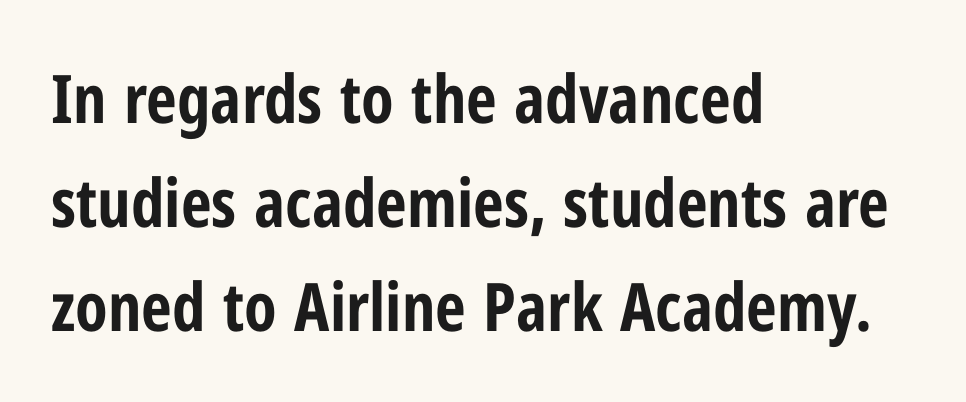
Quick note: not italic, upright. The lines sit at an ordinary, default distance from one another. No feet cap the strokes, marking this as sans-serif type. These lines carry a lot of weight — the face is fully bold. This sample uses plain, unmodified letter spacing.
